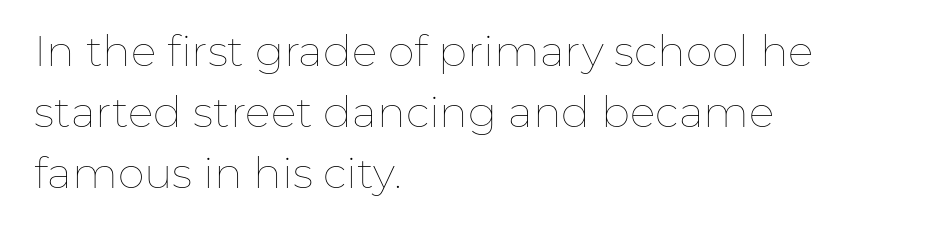
{"italic": "no", "bold": "no", "weight": "thin", "width": "normal", "stroke_contrast": "low", "x_height": "medium", "monospaced": "no", "underline": "no", "align": "left", "line_spacing": "normal", "line_spacing_ratio": 1.42, "letter_spacing": "normal", "letter_spacing_em": 0.0, "glyph_px": 43}
